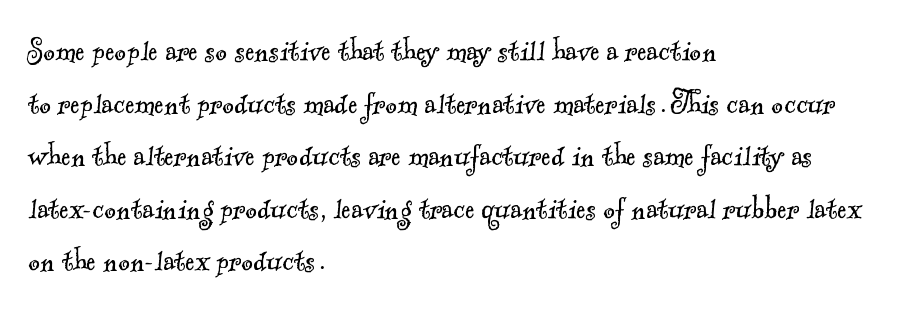
{"serif": "yes", "bold": "no", "weight": "light", "width": "normal", "x_height": "small", "monospaced": "no", "underline": "no", "align": "left", "line_spacing": "normal", "line_spacing_ratio": 1.46, "letter_spacing": "normal", "letter_spacing_em": 0.0, "glyph_px": 36}
